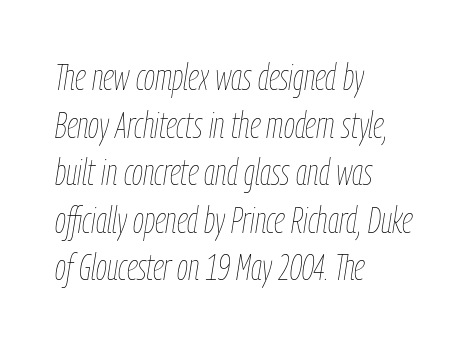
Each stroke keeps to a modest, everyday thickness or less. The axis of the letterforms is tilted away from vertical. Descenders hang freely into open space. The letters sit at their default tracking, neither squeezed nor spread.
